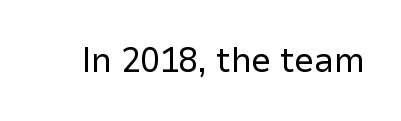
Default kerning and tracking; the words read as compact shapes. The typeface has the unassuming heft of standard copy or less. If you drew a line through each stem, it would be perfectly vertical. The rendering uses natural spacing where letterforms have individual widths.
